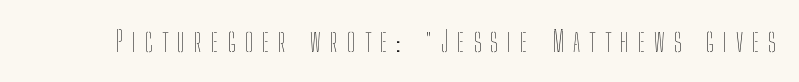
The image shows 29 px thin, condensed type, upright; set unusually wide letter spacing (+0.32 em), not underlined; low stroke contrast and a medium x-height.
